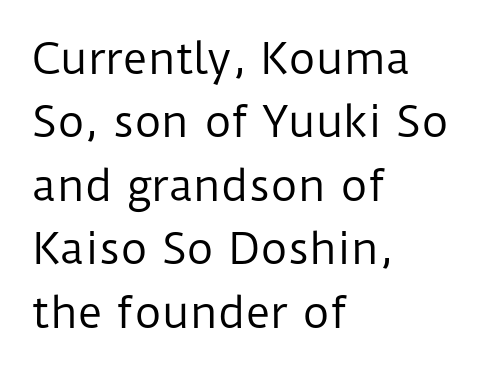
Do the characters align in a grid? No, the font is proportional. This reads as an unemphasized weight, regular at the heaviest. Reading down the block, your eye returns to a fixed left position each line. Characters remain perfectly vertical along every line.
